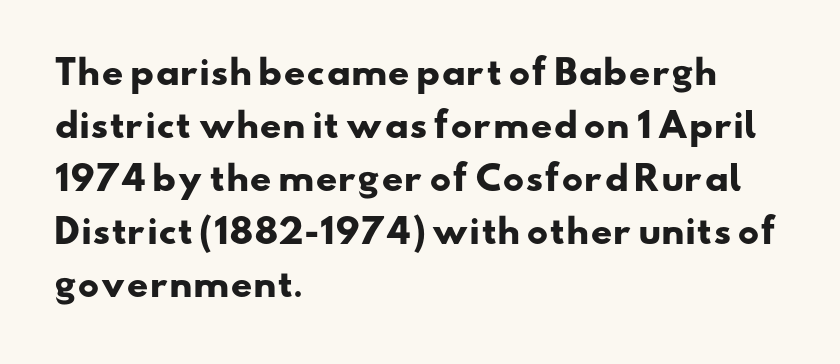
The image shows 34 px heavy, wide sans-serif type; set left-aligned, normal line spacing (1.56x), normal letter spacing, not underlined; low stroke contrast and a small x-height.
